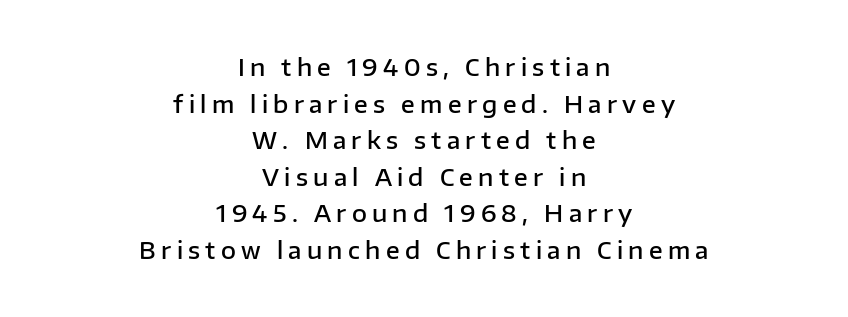
No italicization has been applied; the sample stays upright. Baseline-to-baseline distance is the conventional proportion of letter height. The area under the type is left untouched. Each glyph is drawn with semibold strokes, heavier than normal yet not fully bold.
